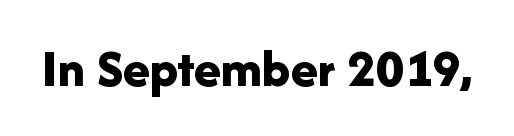
The image shows 55 px bold sans-serif type, upright; set normal letter spacing, not underlined; low stroke contrast and a medium x-height.
